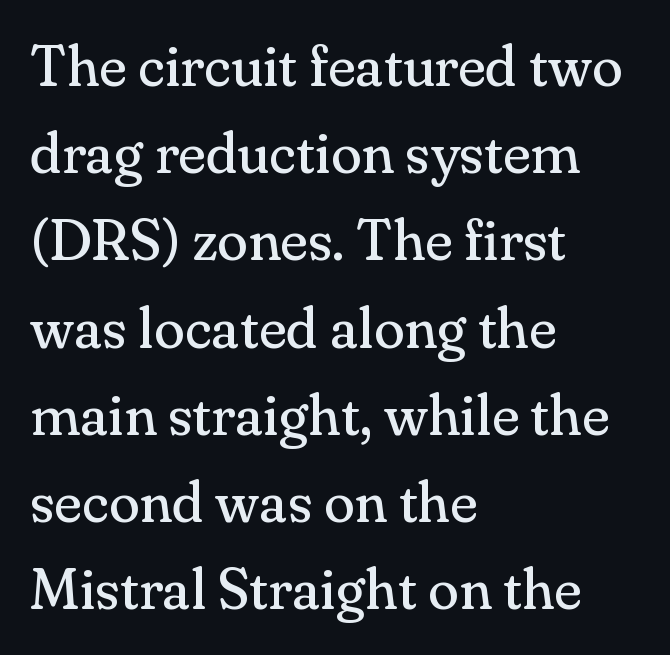
Observe the serifs anchoring each vertical stroke in this sample. Compared with a typical body face, this is equally light or lighter still. The letterforms sit shoulder to shoulder at normal distance. Quick note: underline off. This sample keeps an unexceptional amount of space between lines.
